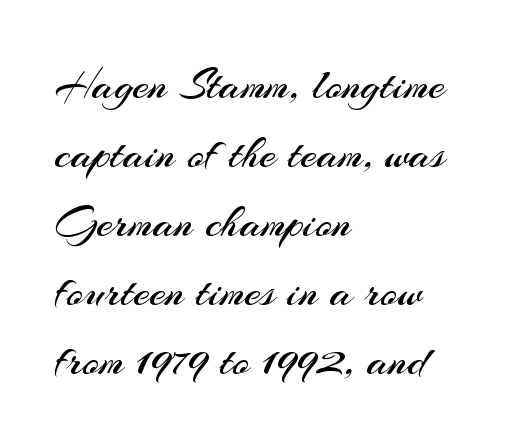
Vertical stems look standard width or narrower in stroke. Classification — sans serif. A normal amount of white space separates one row of letters from the next.
